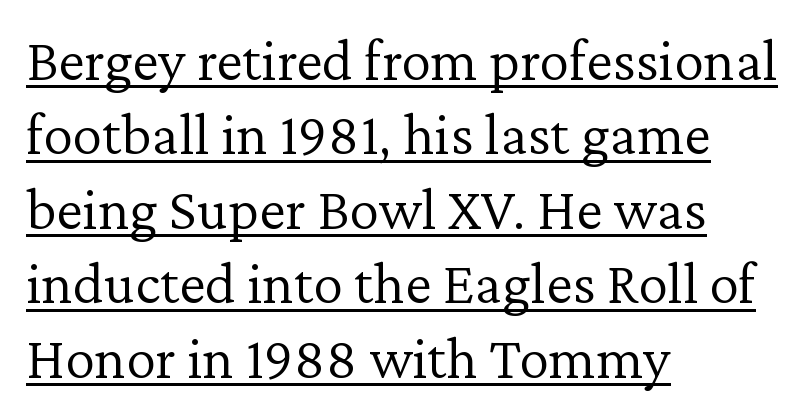
{"serif": "yes", "italic": "no", "bold": "no", "weight": "light", "width": "normal", "stroke_contrast": "low", "x_height": "medium", "monospaced": "no", "underline": "yes", "align": "left", "line_spacing_ratio": 1.24, "letter_spacing": "normal", "letter_spacing_em": 0.0, "glyph_px": 60}
